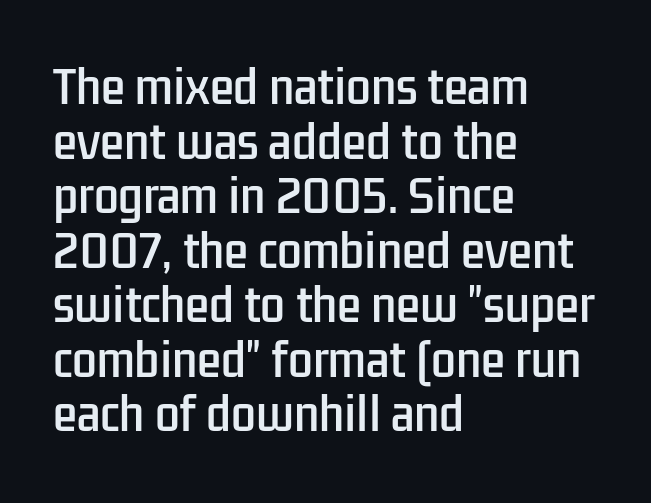
Q: Is the text italic (slanted)? A: No, it is upright.
Q: Is the typeface a serif or a sans-serif typeface? A: Sans-serif.
Q: Is the text underlined? A: No.
Q: How is the paragraph aligned? A: Left-aligned.
Q: Is the spacing between letters normal or unusually wide? A: Normal.
Q: Width (condensed, normal, or wide)? A: Condensed.
Q: Stroke contrast? A: Low.
Q: x-height? A: Medium.
Q: Monospaced? A: No.
